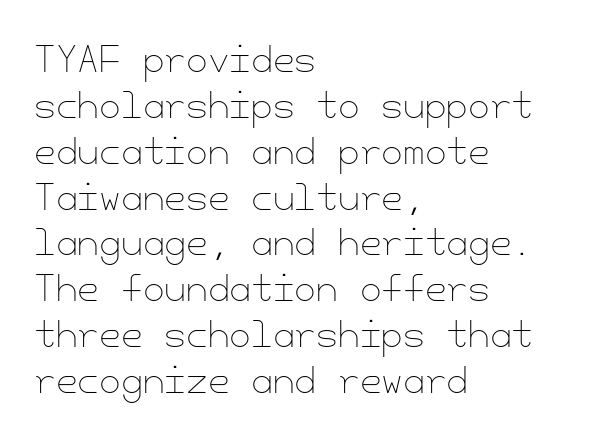
{"italic": "no", "bold": "no", "weight": "thin", "width": "normal", "stroke_contrast": "low", "x_height": "small", "underline": "no", "align": "left", "line_spacing": "normal", "line_spacing_ratio": 1.31, "letter_spacing": "normal", "letter_spacing_em": 0.0, "glyph_px": 35}
